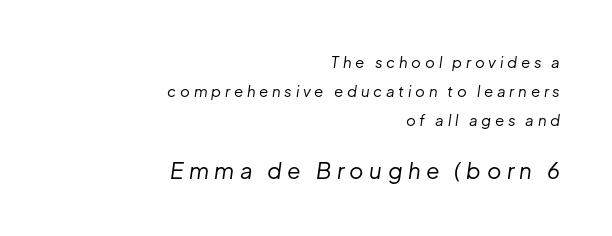
Q: Is the text bold? A: No.
Q: Is the text italic (slanted)? A: Yes, it leans right by about 8 degrees.
Q: Is the text underlined? A: No.
Q: How is the paragraph aligned? A: Right-aligned.
Q: Is the spacing between letters normal or unusually wide? A: Unusually wide.
Q: Is the spacing between lines tight, normal or loose? A: Loose.
Q: Which block of text is set in a larger size, the first (top) or the second (bottom)? A: The second (bottom) one.
